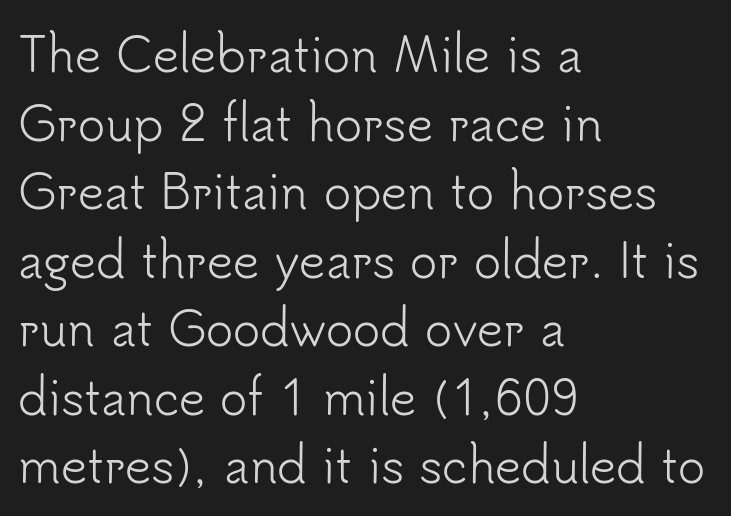
The image shows 46 px light sans-serif type, upright; set left-aligned, normal line spacing (1.49x), normal letter spacing, not underlined; low stroke contrast and a small x-height.
